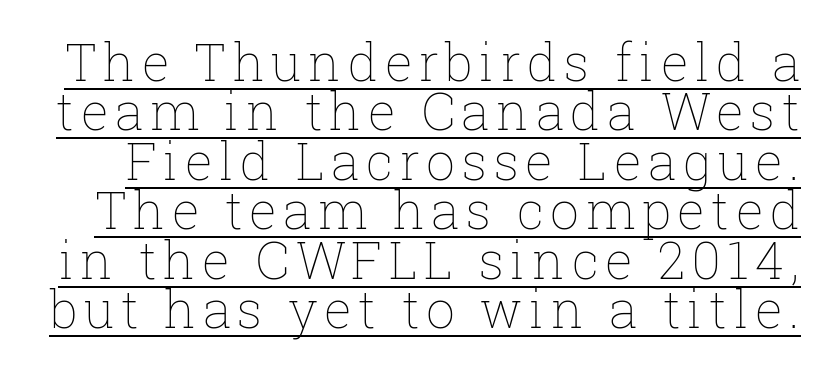
The image shows 51 px thin type, upright; set tight line spacing (0.97x), underlined; low stroke contrast and a medium x-height.
